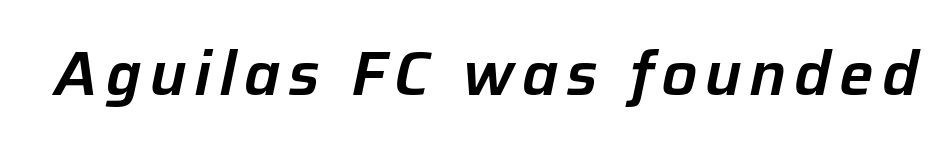
Notice how the stems are inclined rather than vertical — that's the hallmark of italics. The passage shown is typed in a proportional face where columns would drift. Letters rest on an invisible, unmarked baseline.
